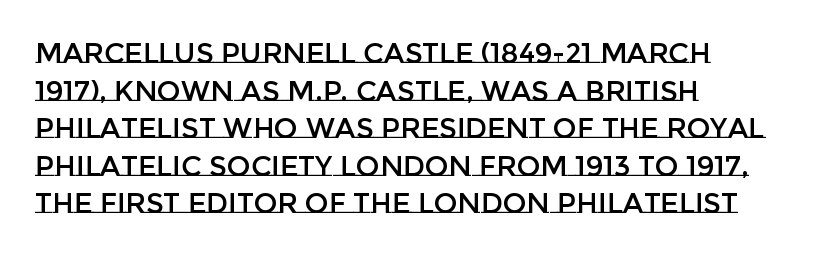
Posture: upright roman. Caption: standard tracking, unaltered. Words float on clear page, feet unadorned. Leading: standard. Think of a printed novel: that variable character pitch is what you see here.
